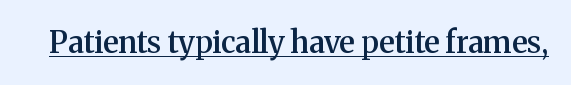
This is serif lettering, the kind often seen in printed books. The glyphs have the mass of a demibold cut, below bold. Style check: upright. You could call the tracking neutral — neither tight nor loose. You could not count columns in this text — the font is proportionally spaced.
